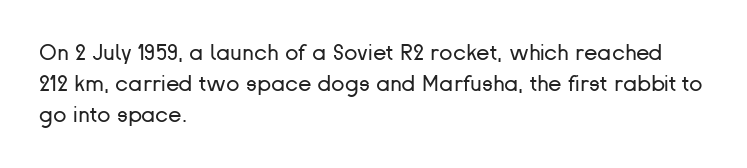
Q: Is the text bold? A: No.
Q: Is the text italic (slanted)? A: No, it is upright.
Q: Is the text underlined? A: No.
Q: How is the paragraph aligned? A: Left-aligned.
Q: Is the spacing between letters normal or unusually wide? A: Normal.
Q: Is the spacing between lines tight, normal or loose? A: Normal.
